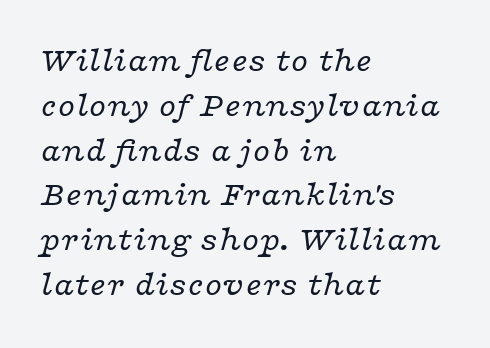
Q: Is the text bold? A: No.
Q: Is the text italic (slanted)? A: Yes, it leans right by about 16 degrees.
Q: Is the typeface a serif or a sans-serif typeface? A: Serif.
Q: Is the text underlined? A: No.
Q: How is the paragraph aligned? A: Left-aligned.
Q: Is the spacing between letters normal or unusually wide? A: Normal.
Q: Is the spacing between lines tight, normal or loose? A: Normal.
Q: Width (condensed, normal, or wide)? A: Wide.
Q: Stroke contrast? A: Low.
Q: x-height? A: Medium.
Q: Monospaced? A: No.
